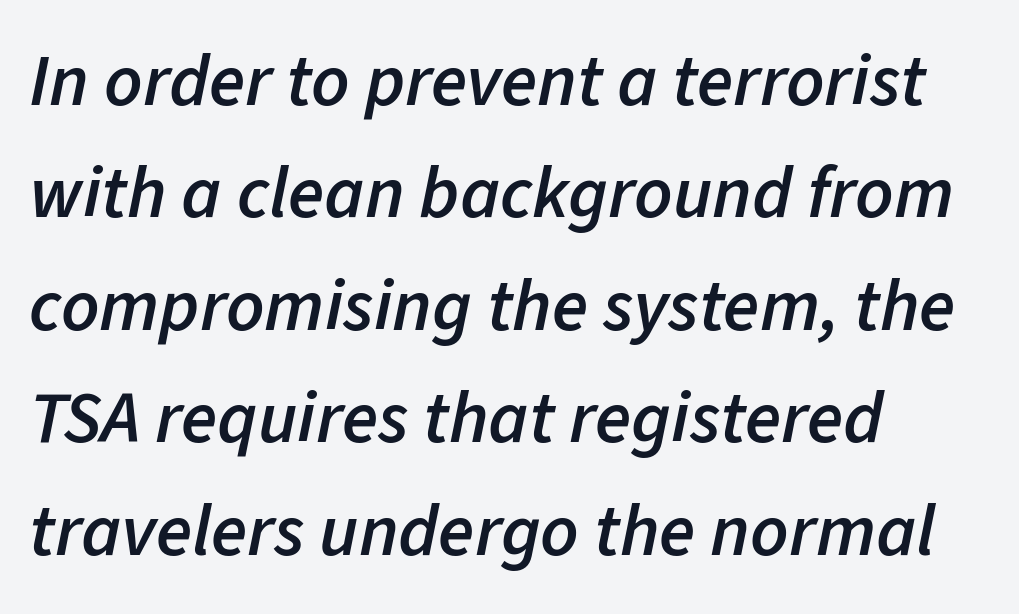
Q: Is the text bold? A: Semi-bold.
Q: Is the text italic (slanted)? A: Yes, it leans right by about 11 degrees.
Q: Is the text underlined? A: No.
Q: How is the paragraph aligned? A: Left-aligned.
Q: Is the spacing between letters normal or unusually wide? A: Normal.
Q: Is the spacing between lines tight, normal or loose? A: Normal.
Q: Width (condensed, normal, or wide)? A: Normal.
Q: Stroke contrast? A: Low.
Q: x-height? A: Medium.
Q: Monospaced? A: No.
